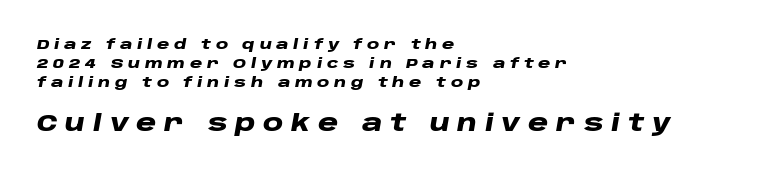
The image shows 23 px bold type, italic (leaning right); set left-aligned, normal line spacing (1.35x), unusually wide letter spacing (+0.34 em), not underlined; the second (bottom) block is 1.64x larger.
